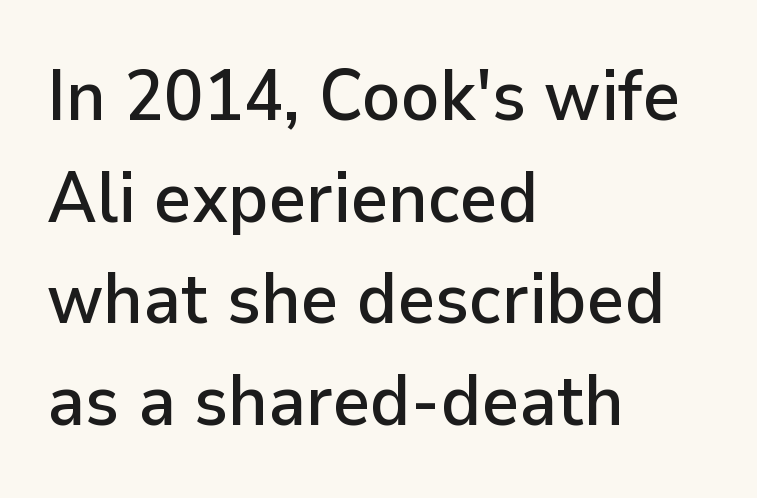
Q: Is the text italic (slanted)? A: No, it is upright.
Q: Is the typeface a serif or a sans-serif typeface? A: Sans-serif.
Q: Is the text underlined? A: No.
Q: How is the paragraph aligned? A: Left-aligned.
Q: Is the spacing between letters normal or unusually wide? A: Normal.
Q: Is the spacing between lines tight, normal or loose? A: Normal.
Q: Width (condensed, normal, or wide)? A: Normal.
Q: Stroke contrast? A: Low.
Q: x-height? A: Medium.
Q: Monospaced? A: No.
